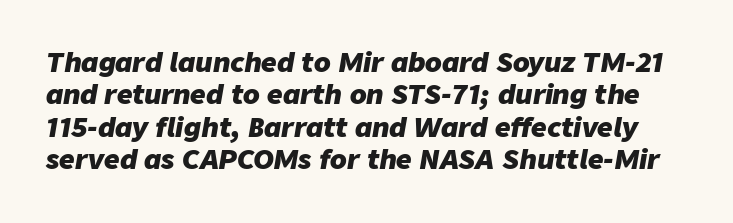
The image shows 27 px bold type, italic (leaning right); set line spacing 1.2x, normal letter spacing, not underlined.
